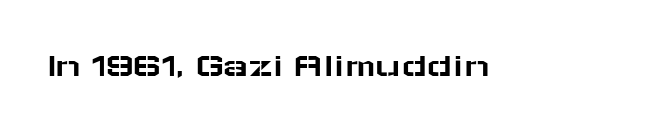
A typesetter would call this zero additional tracking. Nobody drew a line under any word here. Each letter keeps its own natural width here, so spacing adapts to shape. The letters stand upright; this is a roman face. Font category for this specimen: sans-serif.
